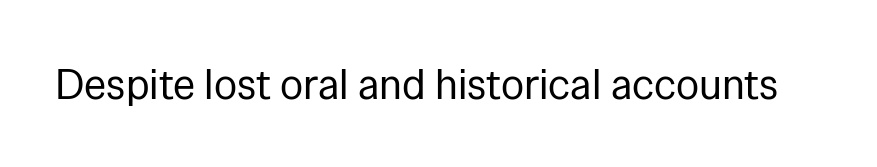
The image shows 43 px regular-weight sans-serif type, upright; set normal letter spacing, not underlined; low stroke contrast and a medium x-height.
